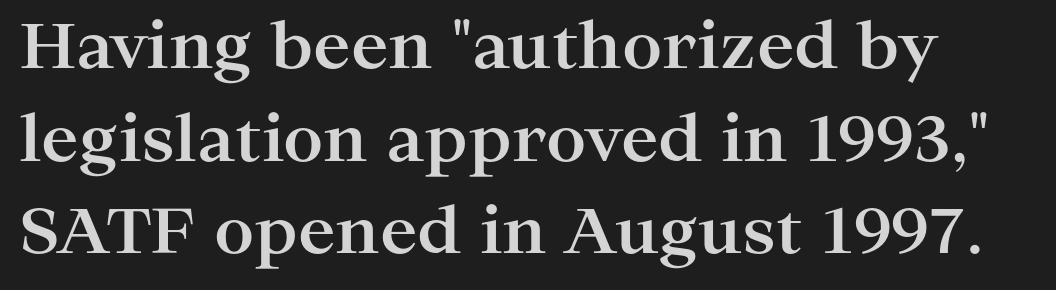
{"serif": "yes", "italic": "no", "bold": "yes", "weight": "bold", "width": "wide", "stroke_contrast": "high", "x_height": "medium", "monospaced": "no", "underline": "no", "line_spacing": "normal", "line_spacing_ratio": 1.47, "letter_spacing": "normal", "letter_spacing_em": 0.0, "glyph_px": 63}
